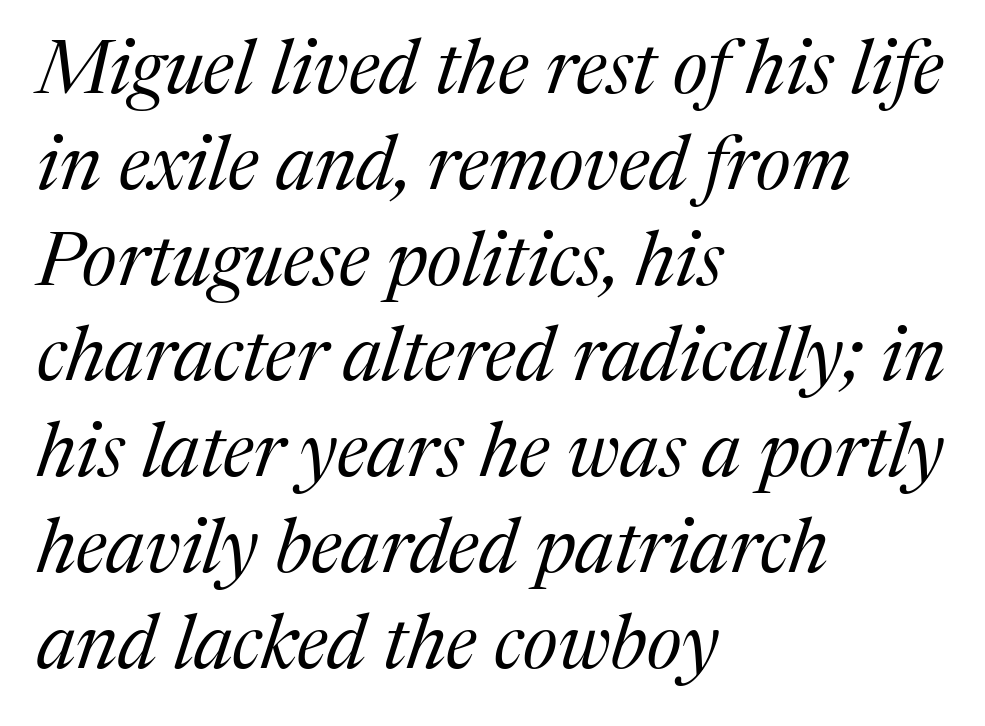
Q: Is the text bold? A: No.
Q: Is the text italic (slanted)? A: Yes, it leans right by about 17 degrees.
Q: Is the typeface a serif or a sans-serif typeface? A: Serif.
Q: Is the text underlined? A: No.
Q: How is the paragraph aligned? A: Left-aligned.
Q: Is the spacing between letters normal or unusually wide? A: Normal.
Q: Is the spacing between lines tight, normal or loose? A: Normal.
Q: Width (condensed, normal, or wide)? A: Normal.
Q: Stroke contrast? A: Medium.
Q: x-height? A: Medium.
Q: Monospaced? A: No.
